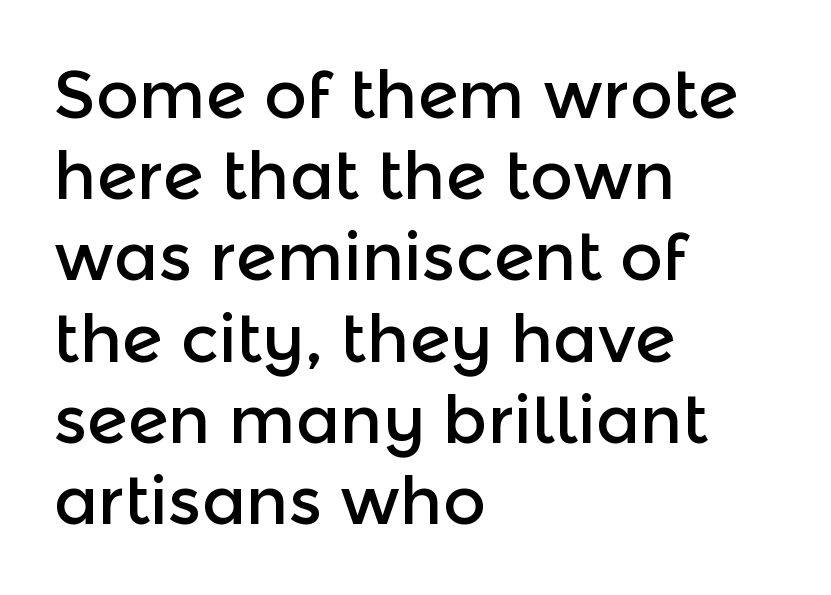
Q: Is the text italic (slanted)? A: No, it is upright.
Q: Is the typeface a serif or a sans-serif typeface? A: Sans-serif.
Q: Is the text underlined? A: No.
Q: How is the paragraph aligned? A: Left-aligned.
Q: Is the spacing between letters normal or unusually wide? A: Normal.
Q: Width (condensed, normal, or wide)? A: Normal.
Q: x-height? A: Medium.
Q: Monospaced? A: No.
